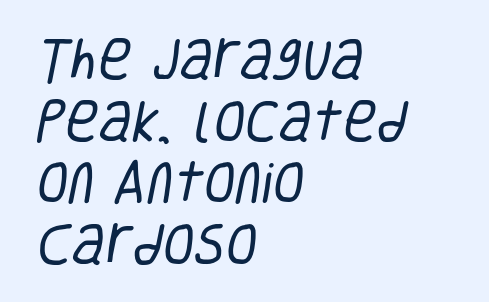
Visually the block forms a straight wall on the left and a jagged coastline on the right. No letter is thick-stroked: the sample isn't bold. This is sans-serif lettering, the kind often seen on screens and signage. Glyph-to-glyph distance matches everyday printed text.
